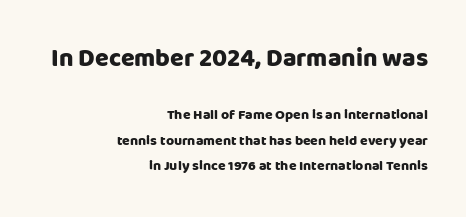
Glance below the letters and you will spot only blank space. The typesetter chose a ragged-left arrangement here. Vertical strokes here are truly vertical. Words appear dense and cohesive because spacing is normal. Students, this is bold: see how much ink each stroke carries.
